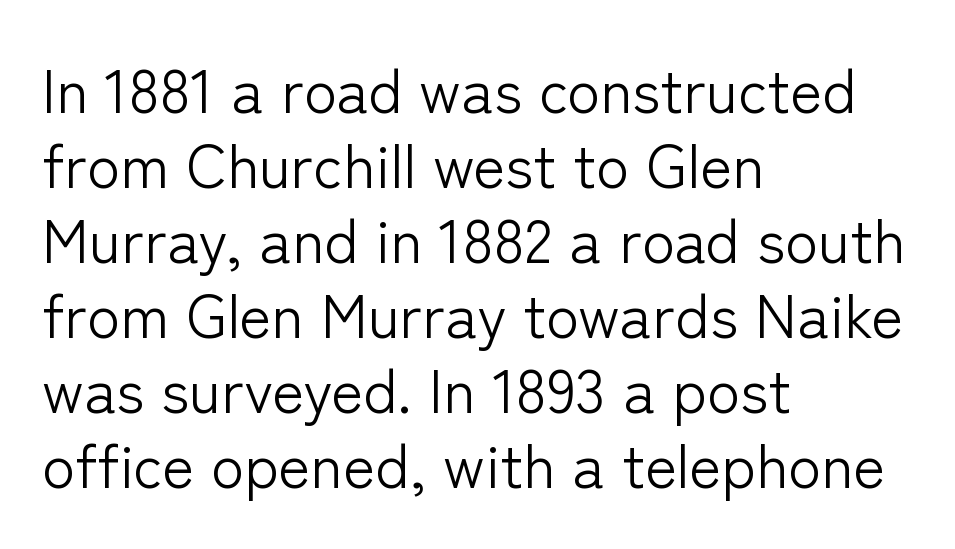
{"serif": "no", "italic": "no", "bold": "no", "weight": "light", "width": "normal", "stroke_contrast": "low", "x_height": "medium", "monospaced": "no", "underline": "no", "align": "left", "line_spacing_ratio": 1.23, "letter_spacing": "normal", "letter_spacing_em": 0.0, "glyph_px": 61}
